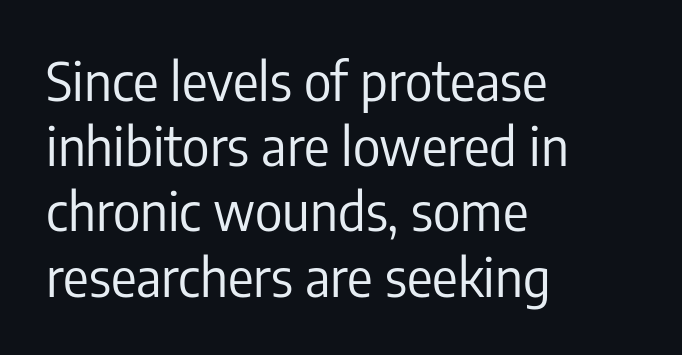
Q: Is the text bold? A: No.
Q: Is the text italic (slanted)? A: No, it is upright.
Q: Is the typeface a serif or a sans-serif typeface? A: Sans-serif.
Q: Is the text underlined? A: No.
Q: How is the paragraph aligned? A: Left-aligned.
Q: Is the spacing between letters normal or unusually wide? A: Normal.
Q: Width (condensed, normal, or wide)? A: Condensed.
Q: Stroke contrast? A: Low.
Q: x-height? A: Medium.
Q: Monospaced? A: No.
